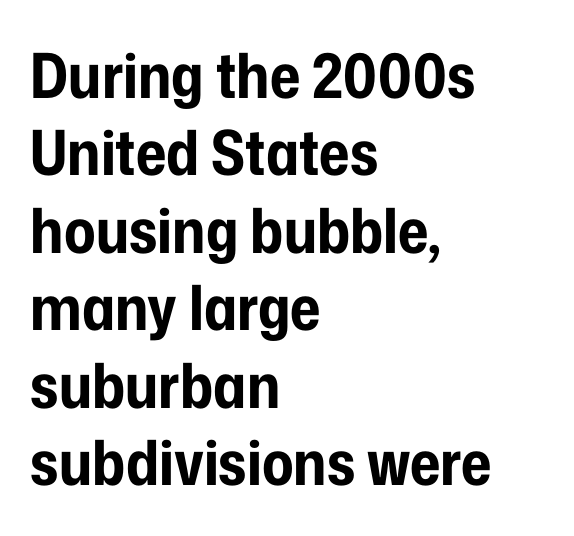
The image shows 62 px bold, condensed sans-serif type, upright; set left-aligned, normal line spacing (1.25x), normal letter spacing, not underlined; low stroke contrast and a medium x-height.
